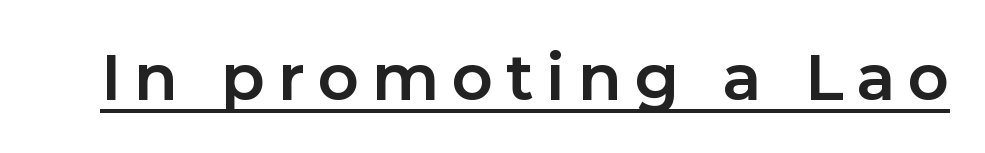
{"serif": "no", "italic": "no", "bold": "yes", "weight": "bold", "width": "normal", "stroke_contrast": "low", "x_height": "medium", "monospaced": "no", "underline": "yes", "letter_spacing": "wide", "letter_spacing_em": 0.2, "glyph_px": 64}
